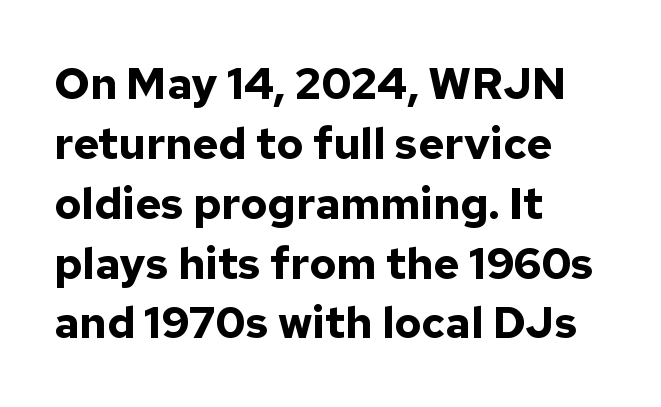
The image shows 44 px bold sans-serif type, upright; set left-aligned, normal line spacing (1.36x), normal letter spacing, not underlined; low stroke contrast and a medium x-height.
